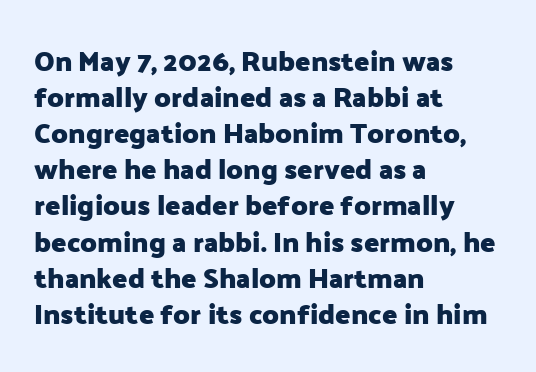
Q: Is the text bold? A: Yes.
Q: Is the text italic (slanted)? A: No, it is upright.
Q: Is the typeface a serif or a sans-serif typeface? A: Sans-serif.
Q: Is the text underlined? A: No.
Q: How is the paragraph aligned? A: Left-aligned.
Q: Is the spacing between letters normal or unusually wide? A: Normal.
Q: Is the spacing between lines tight, normal or loose? A: Normal.
Q: Width (condensed, normal, or wide)? A: Normal.
Q: Stroke contrast? A: Low.
Q: x-height? A: Medium.
Q: Monospaced? A: No.
